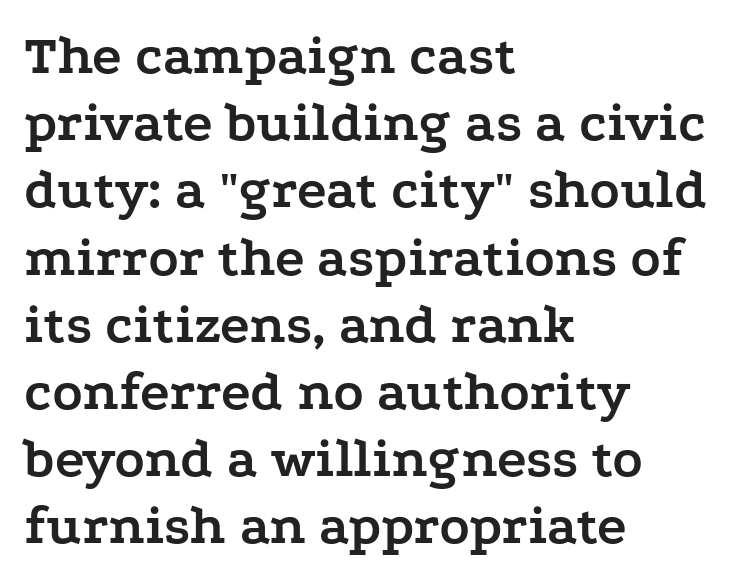
The image shows 56 px semibold, wide serif type, upright; set left-aligned, line spacing 1.2x, normal letter spacing, not underlined; low stroke contrast and a medium x-height.
